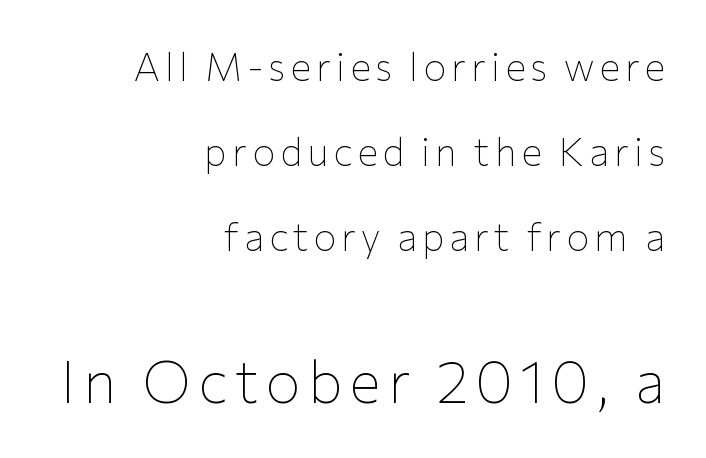
The image shows 59 px thin sans-serif type, upright; set right-aligned, loose line spacing (2.18x), not underlined; the second (bottom) block is 1.51x larger; low stroke contrast and a medium x-height.
